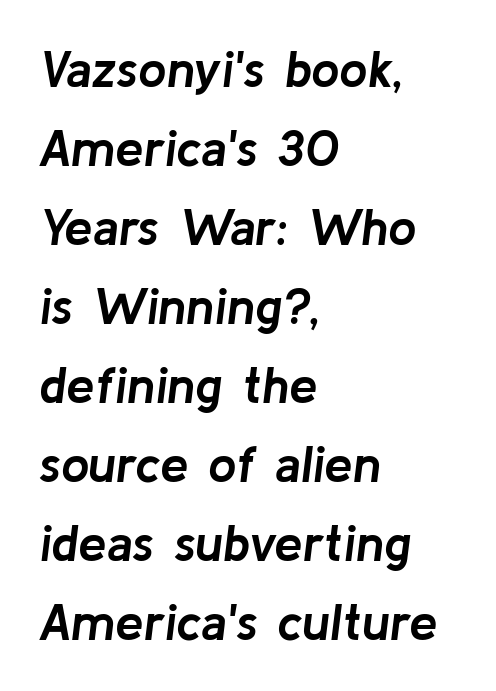
The image shows 51 px semibold type, italic (leaning right); set left-aligned, normal line spacing (1.55x), normal letter spacing, not underlined; low stroke contrast and a medium x-height.
